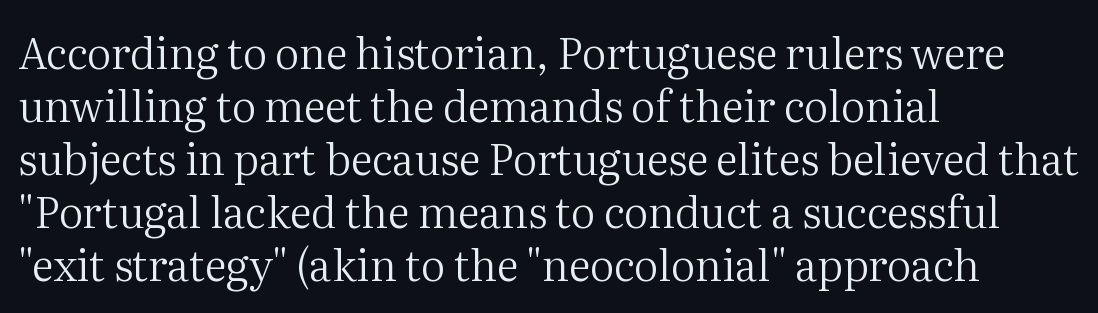
The image shows 43 px regular-weight serif type, upright; set left-aligned, line spacing 1.23x, normal letter spacing, not underlined; medium stroke contrast and a medium x-height.
